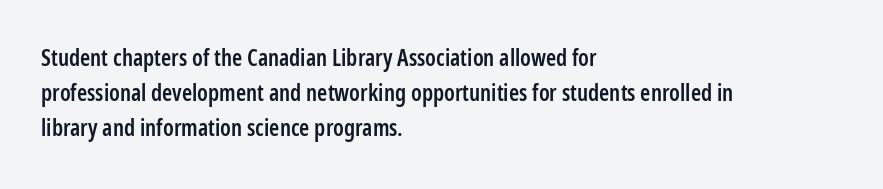
The image shows 23 px text type, upright; set left-aligned, normal line spacing (1.53x), normal letter spacing, not underlined.
